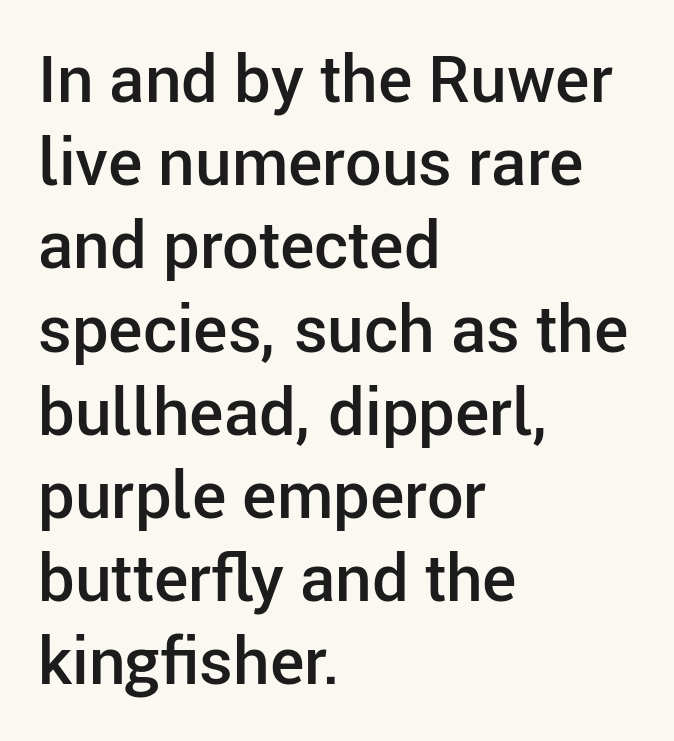
The image shows 65 px semibold sans-serif type, upright; set left-aligned, normal line spacing (1.28x), normal letter spacing, not underlined; low stroke contrast and a medium x-height.
